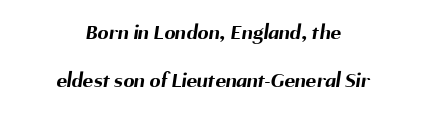
Underline: absent. The font is running at its bold setting. The tracking reads as untouched default to a designer's eye. The text block is weighted toward neither margin, spreading evenly from the middle. Quick note: interline space is abundant.
